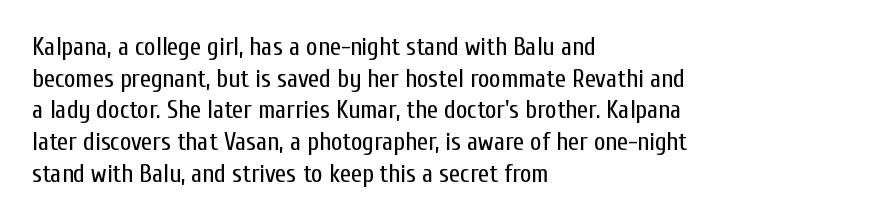
{"italic": "no", "bold": "no", "underline": "no", "align": "left", "line_spacing": "normal", "line_spacing_ratio": 1.27, "letter_spacing": "normal", "letter_spacing_em": 0.0, "glyph_px": 25}
